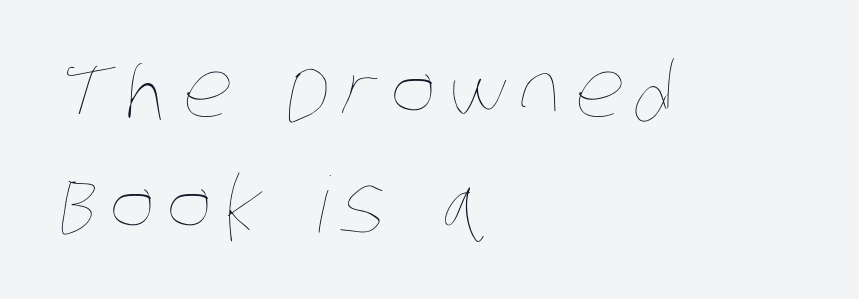
The image shows 77 px thin, condensed type; set left-aligned, normal line spacing (1.49x), not underlined; low stroke contrast and a large x-height.
